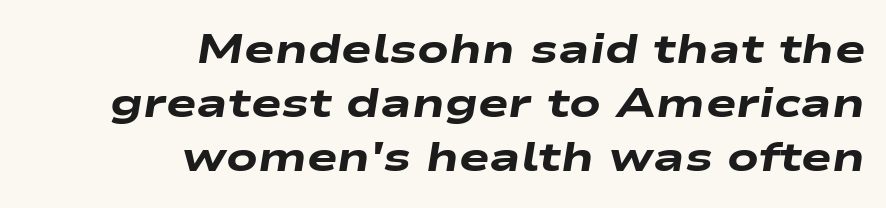
Notice how the stems are inclined rather than vertical — that's the hallmark of italics. Line spacing here is normal. No word sits above an underline. Short and long lines alike share a common ending point at right.
